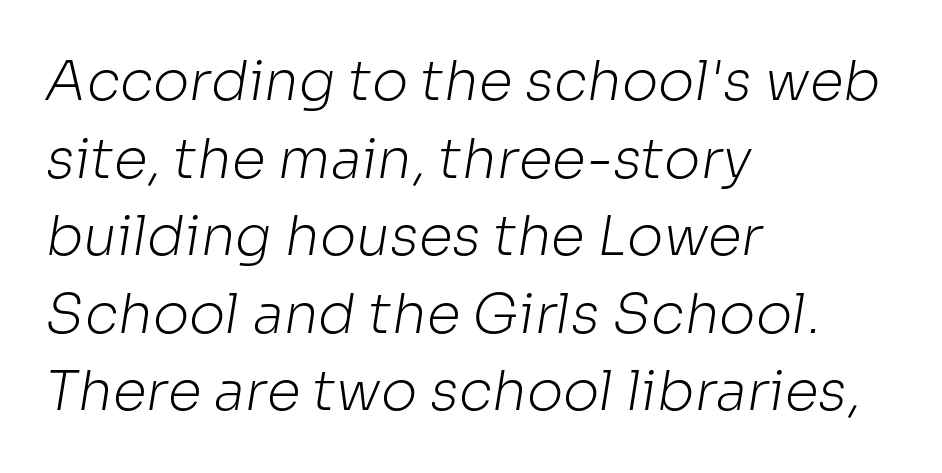
{"serif": "no", "bold": "no", "weight": "light", "width": "normal", "stroke_contrast": "low", "x_height": "medium", "monospaced": "no", "underline": "no", "align": "left", "line_spacing": "normal", "line_spacing_ratio": 1.41, "letter_spacing": "normal", "letter_spacing_em": 0.0, "glyph_px": 55}
